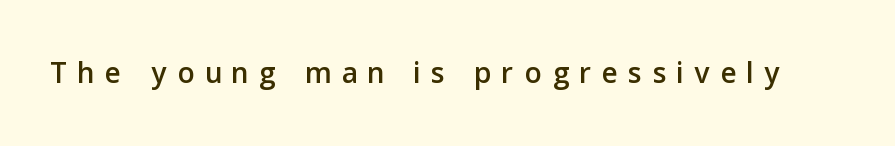
Q: Is the text italic (slanted)? A: No, it is upright.
Q: Is the typeface a serif or a sans-serif typeface? A: Sans-serif.
Q: Is the text underlined? A: No.
Q: Is the spacing between letters normal or unusually wide? A: Unusually wide.
Q: Width (condensed, normal, or wide)? A: Normal.
Q: Stroke contrast? A: Low.
Q: x-height? A: Medium.
Q: Monospaced? A: No.
